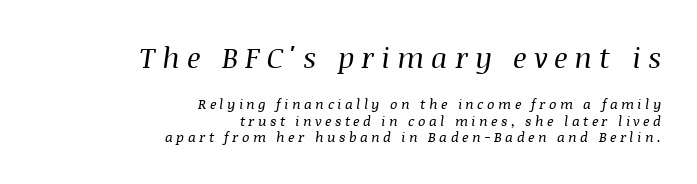
Q: Is the text bold? A: No.
Q: Is the text italic (slanted)? A: Yes, it leans right by about 8 degrees.
Q: Is the typeface a serif or a sans-serif typeface? A: Serif.
Q: Is the text underlined? A: No.
Q: How is the paragraph aligned? A: Right-aligned.
Q: Is the spacing between letters normal or unusually wide? A: Unusually wide.
Q: Which block of text is set in a larger size, the first (top) or the second (bottom)? A: The first (top) one.
Q: Width (condensed, normal, or wide)? A: Normal.
Q: Stroke contrast? A: Medium.
Q: x-height? A: Large.
Q: Monospaced? A: No.
